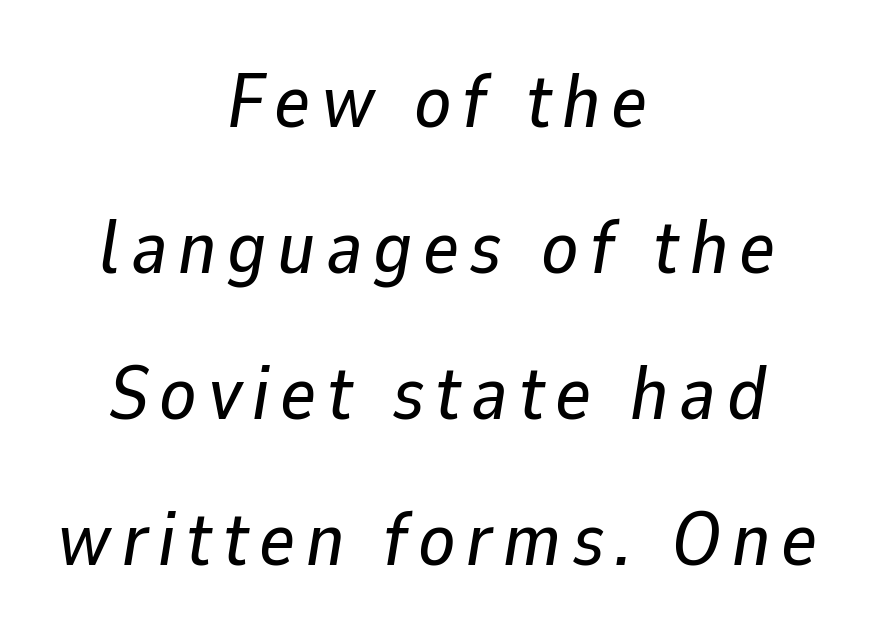
{"italic": "yes", "lean": "right", "slant_degrees": 9, "width": "normal", "stroke_contrast": "low", "x_height": "medium", "monospaced": "no", "underline": "no", "align": "center", "line_spacing": "loose", "line_spacing_ratio": 1.92, "glyph_px": 76}
